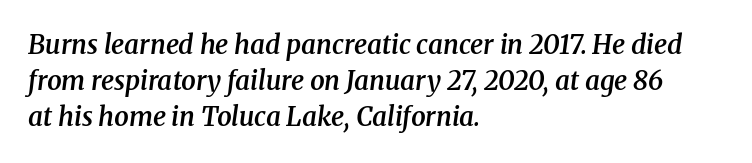
Q: Is the text bold? A: Semi-bold.
Q: Is the text italic (slanted)? A: Yes, it leans right by about 8 degrees.
Q: Is the text underlined? A: No.
Q: How is the paragraph aligned? A: Left-aligned.
Q: Is the spacing between letters normal or unusually wide? A: Normal.
Q: Is the spacing between lines tight, normal or loose? A: Normal.
